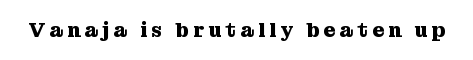
Q: Is the text bold? A: Yes.
Q: Is the text italic (slanted)? A: No, it is upright.
Q: Is the text underlined? A: No.
Q: Is the spacing between letters normal or unusually wide? A: Unusually wide.
